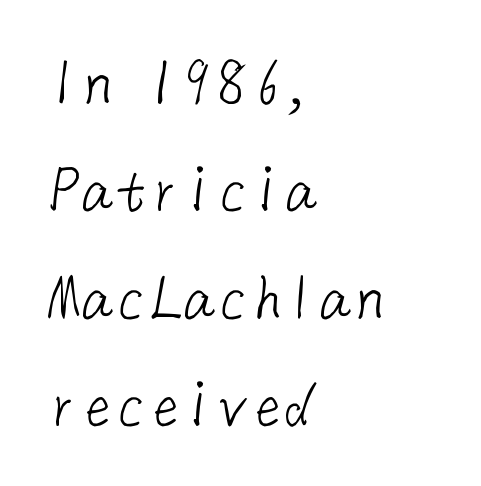
The rows are spaced the way most documents space them. The compositor pushed each line to the left boundary. This sample uses a sans-serif face. Words float on clear page, feet unadorned.
